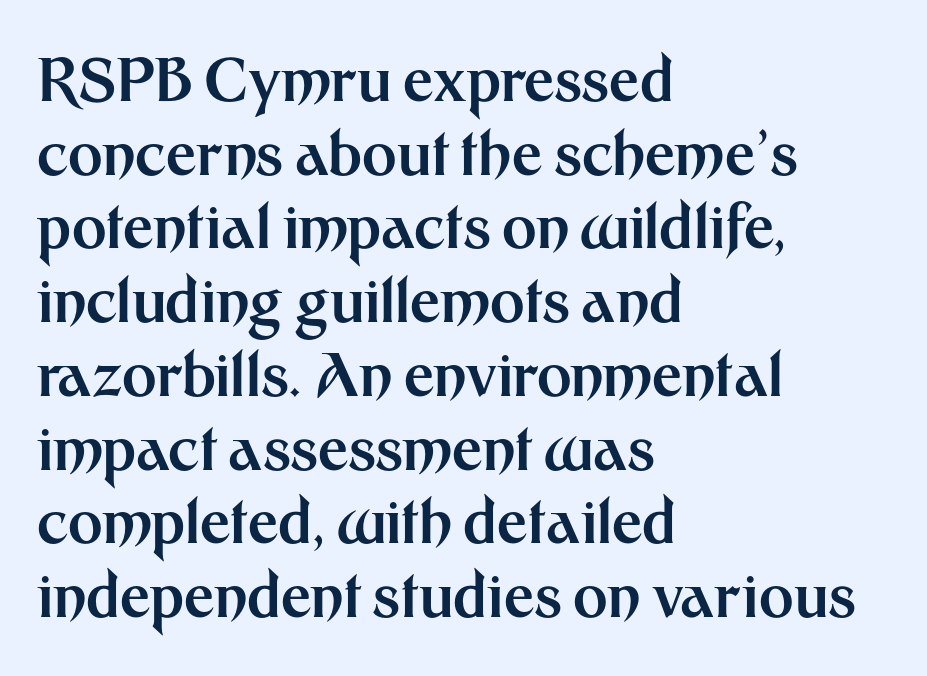
Q: Is the text bold? A: Yes.
Q: Is the text italic (slanted)? A: No, it is upright.
Q: Is the typeface a serif or a sans-serif typeface? A: Sans-serif.
Q: Is the text underlined? A: No.
Q: How is the paragraph aligned? A: Left-aligned.
Q: Is the spacing between letters normal or unusually wide? A: Normal.
Q: Is the spacing between lines tight, normal or loose? A: Normal.
Q: Width (condensed, normal, or wide)? A: Normal.
Q: Stroke contrast? A: Medium.
Q: x-height? A: Medium.
Q: Monospaced? A: No.
